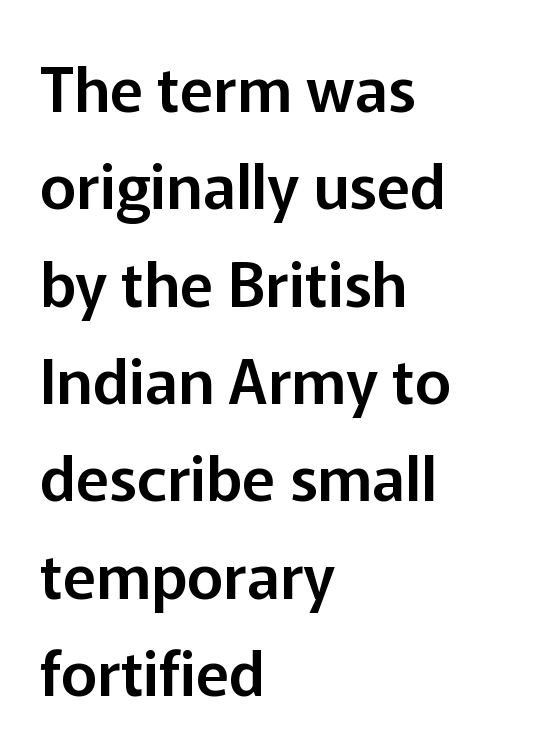
The image shows 62 px sans-serif type, upright; set left-aligned, normal line spacing (1.57x), normal letter spacing, not underlined; low stroke contrast and a medium x-height.
